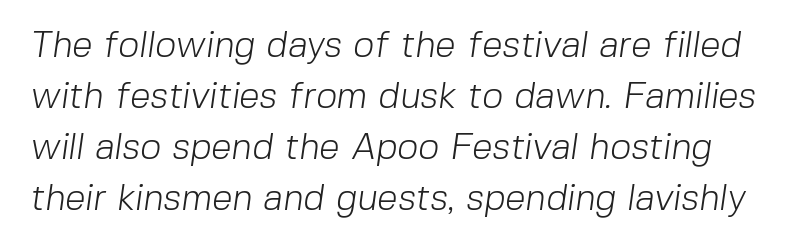
Q: Is the text bold? A: No.
Q: Is the typeface a serif or a sans-serif typeface? A: Sans-serif.
Q: Is the text underlined? A: No.
Q: Is the spacing between letters normal or unusually wide? A: Normal.
Q: Is the spacing between lines tight, normal or loose? A: Normal.
Q: Width (condensed, normal, or wide)? A: Normal.
Q: Stroke contrast? A: Low.
Q: x-height? A: Medium.
Q: Monospaced? A: No.
